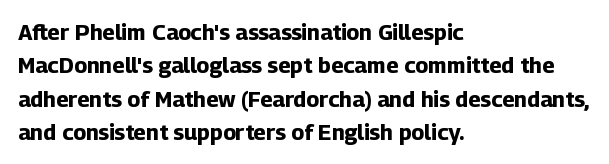
{"italic": "no", "bold": "yes", "underline": "no", "align": "left", "line_spacing": "normal", "line_spacing_ratio": 1.52, "letter_spacing": "normal", "letter_spacing_em": 0.0, "glyph_px": 22}
